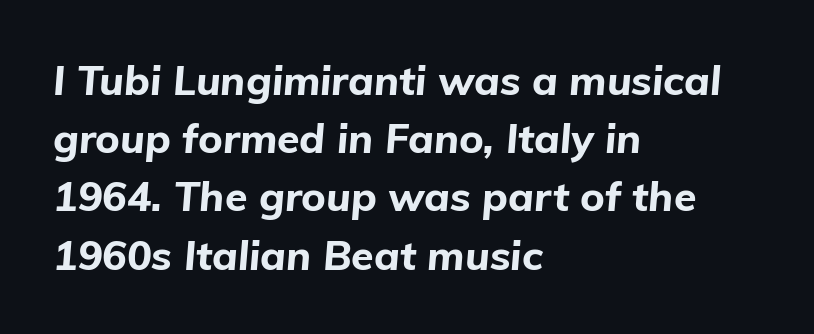
Q: Is the text bold? A: Yes.
Q: Is the text italic (slanted)? A: Yes, it leans right by about 5 degrees.
Q: Is the text underlined? A: No.
Q: How is the paragraph aligned? A: Left-aligned.
Q: Is the spacing between letters normal or unusually wide? A: Normal.
Q: Is the spacing between lines tight, normal or loose? A: Normal.
Q: Width (condensed, normal, or wide)? A: Normal.
Q: Stroke contrast? A: Low.
Q: x-height? A: Medium.
Q: Monospaced? A: No.
